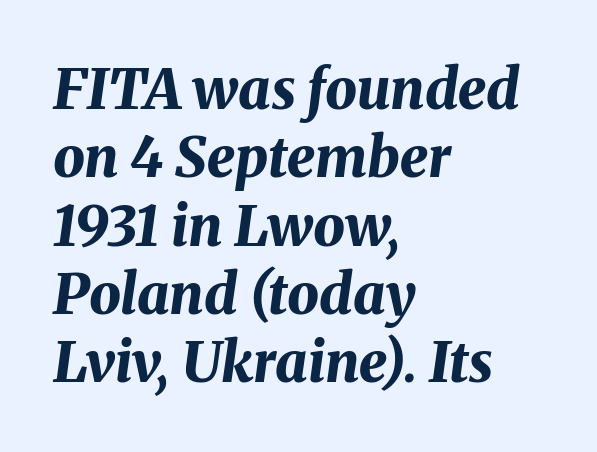
Characters follow at the spacing the type designer built in. Does the copy run flush right? No — it runs flush left. The font's italic variant was chosen for this text. The rendering uses a bold face; every stroke is thick and dark.
